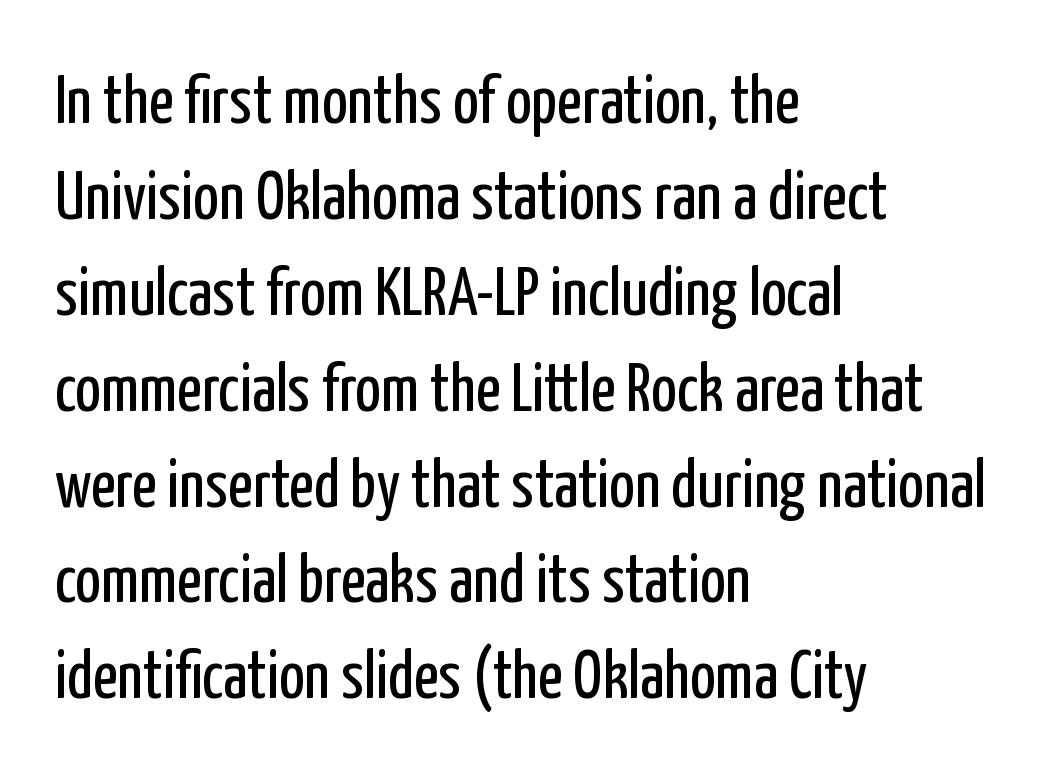
Q: Is the text bold? A: No.
Q: Is the text italic (slanted)? A: No, it is upright.
Q: Is the typeface a serif or a sans-serif typeface? A: Sans-serif.
Q: Is the text underlined? A: No.
Q: How is the paragraph aligned? A: Left-aligned.
Q: Is the spacing between letters normal or unusually wide? A: Normal.
Q: Is the spacing between lines tight, normal or loose? A: Normal.
Q: Width (condensed, normal, or wide)? A: Condensed.
Q: Stroke contrast? A: Low.
Q: x-height? A: Medium.
Q: Monospaced? A: No.
